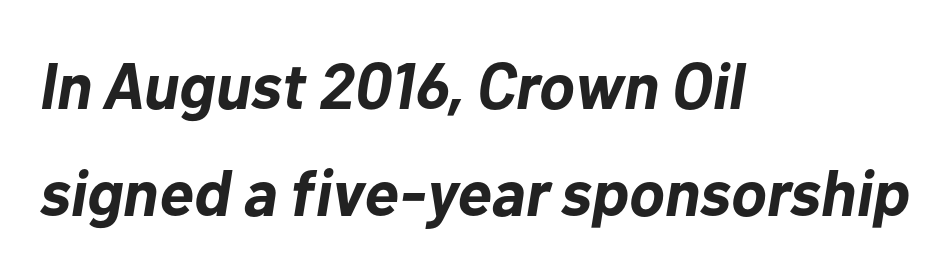
{"italic": "yes", "lean": "right", "slant_degrees": 10, "bold": "yes", "weight": "bold", "width": "normal", "stroke_contrast": "low", "x_height": "medium", "monospaced": "no", "underline": "no", "align": "left", "line_spacing": "normal", "line_spacing_ratio": 1.64, "letter_spacing": "normal", "letter_spacing_em": 0.0, "glyph_px": 65}
